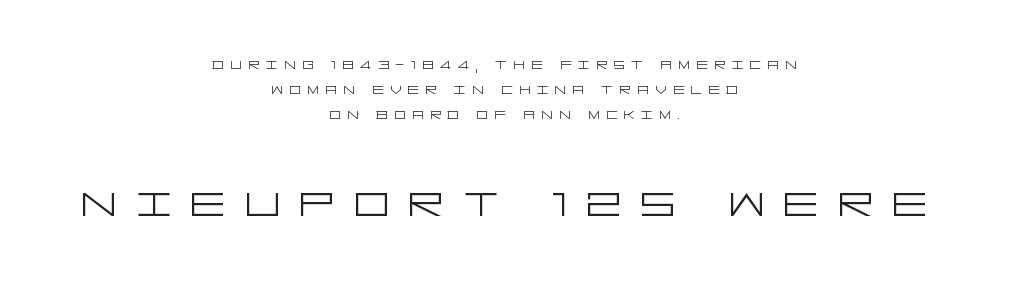
Q: Is the text bold? A: No.
Q: Is the text italic (slanted)? A: No, it is upright.
Q: Is the typeface a serif or a sans-serif typeface? A: Sans-serif.
Q: Is the text underlined? A: No.
Q: How is the paragraph aligned? A: Centered.
Q: Is the spacing between letters normal or unusually wide? A: Unusually wide.
Q: Is the spacing between lines tight, normal or loose? A: Normal.
Q: Which block of text is set in a larger size, the first (top) or the second (bottom)? A: The second (bottom) one.
Q: Width (condensed, normal, or wide)? A: Wide.
Q: Stroke contrast? A: Low.
Q: x-height? A: Large.
